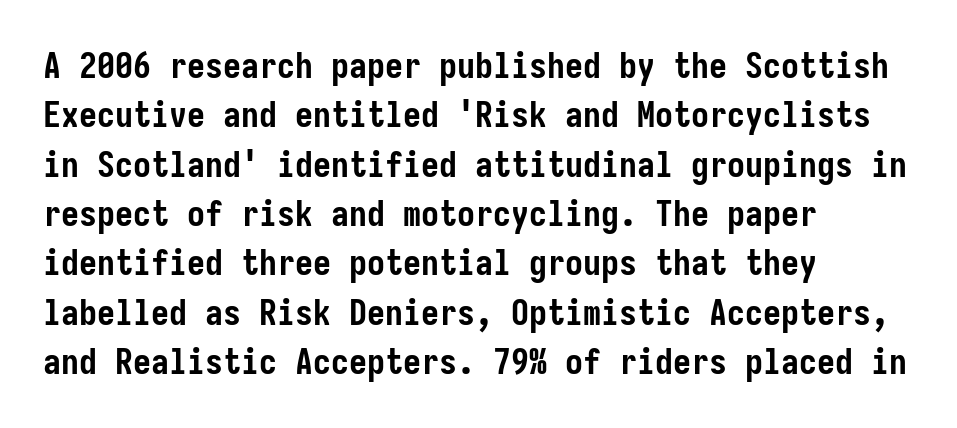
The image shows 36 px semibold, condensed sans-serif type, upright; set left-aligned, normal line spacing (1.37x), normal letter spacing, not underlined; low stroke contrast and a medium x-height.
